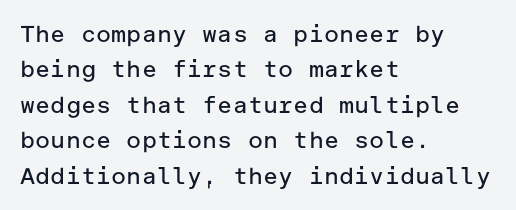
The image shows 23 px text type, upright; set left-aligned, normal line spacing (1.54x), normal letter spacing, not underlined.
